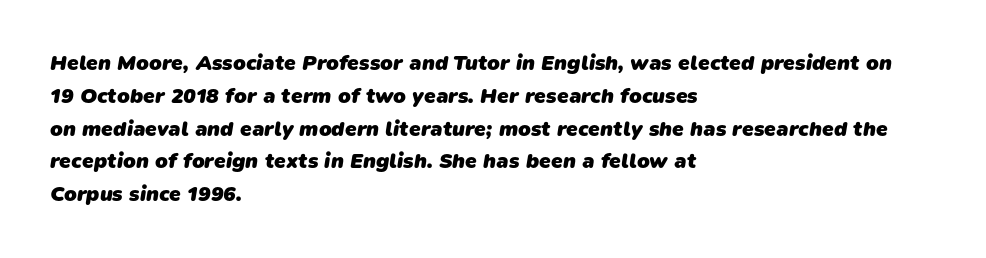
Q: Is the text bold? A: Yes.
Q: Is the text underlined? A: No.
Q: How is the paragraph aligned? A: Left-aligned.
Q: Is the spacing between letters normal or unusually wide? A: Normal.
Q: Is the spacing between lines tight, normal or loose? A: Normal.
